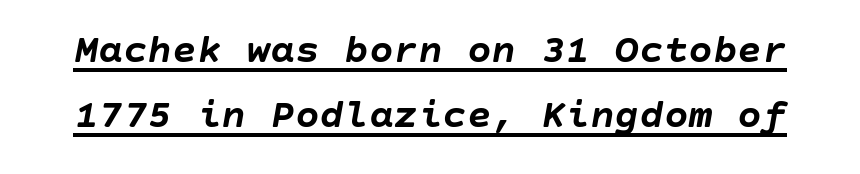
Q: Is the text bold? A: Yes.
Q: Is the text italic (slanted)? A: Yes, it leans right by about 10 degrees.
Q: Is the text underlined? A: Yes.
Q: Is the spacing between letters normal or unusually wide? A: Normal.
Q: Is the spacing between lines tight, normal or loose? A: Normal.
Q: Width (condensed, normal, or wide)? A: Normal.
Q: Stroke contrast? A: Low.
Q: x-height? A: Large.
